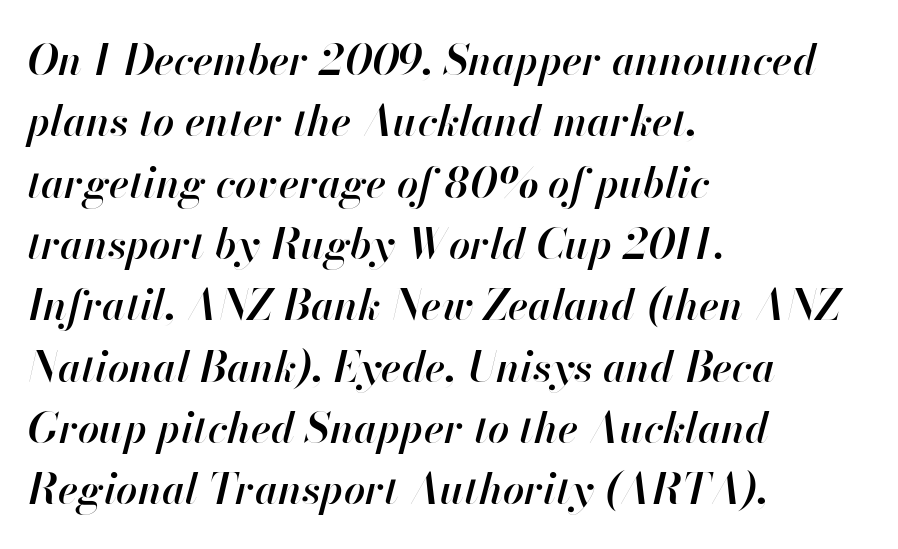
The image shows 42 px semibold type, italic (leaning right); set left-aligned, normal line spacing (1.46x), normal letter spacing, not underlined; high stroke contrast and a small x-height.
